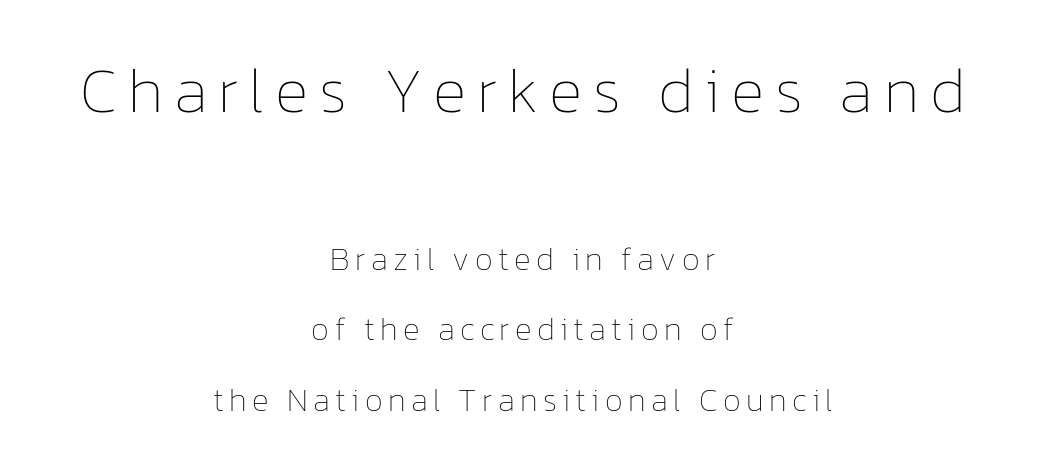
{"italic": "no", "bold": "no", "weight": "thin", "width": "normal", "stroke_contrast": "low", "x_height": "medium", "monospaced": "no", "underline": "no", "align": "center", "line_spacing": "loose", "line_spacing_ratio": 2.21, "larger_block": "first", "size_ratio": 2.0, "glyph_px": 64}
